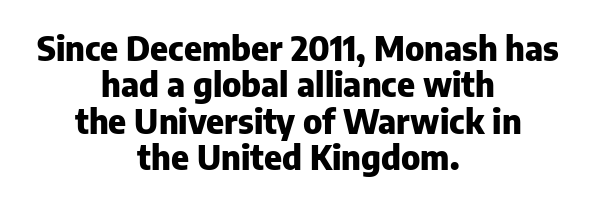
Q: Is the text bold? A: Yes.
Q: Is the text italic (slanted)? A: No, it is upright.
Q: Is the typeface a serif or a sans-serif typeface? A: Sans-serif.
Q: Is the text underlined? A: No.
Q: How is the paragraph aligned? A: Centered.
Q: Is the spacing between letters normal or unusually wide? A: Normal.
Q: Is the spacing between lines tight, normal or loose? A: Tight.
Q: Width (condensed, normal, or wide)? A: Normal.
Q: Stroke contrast? A: Low.
Q: x-height? A: Medium.
Q: Monospaced? A: No.
